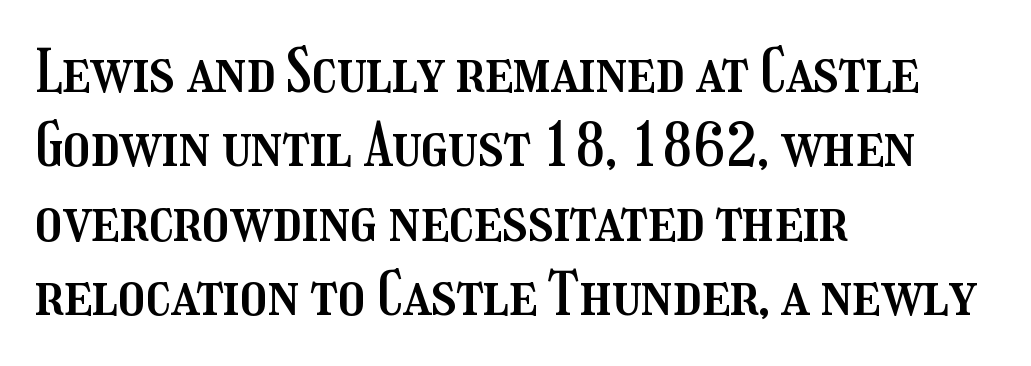
{"italic": "no", "width": "condensed", "stroke_contrast": "medium", "x_height": "medium", "monospaced": "no", "underline": "no", "align": "left", "line_spacing_ratio": 1.24, "letter_spacing": "normal", "letter_spacing_em": 0.0, "glyph_px": 60}
